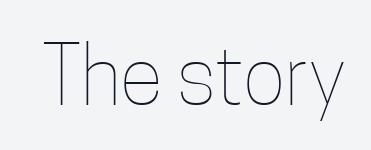
The font's upright variant was chosen for this text. Heaviness? Minimal to ordinary, like unemphasized prose. Spacing between characters is what you'd get straight out of the box. Is this a fixed-width face? No — the glyphs have proportional, varying widths.
